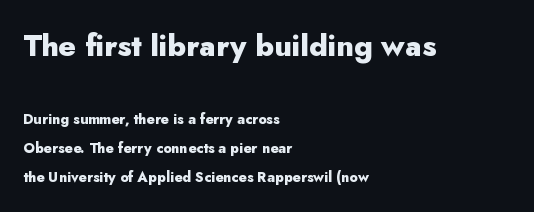
The image shows 30 px heavy sans-serif type, upright; set left-aligned, loose line spacing (2.07x), normal letter spacing, not underlined; the first (top) block is 2.14x larger; low stroke contrast and a small x-height.
